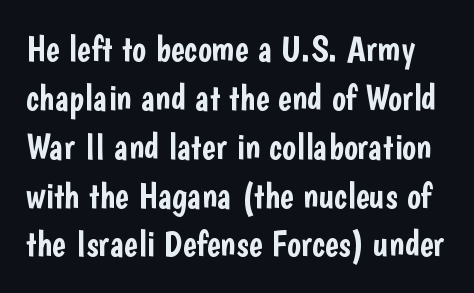
{"serif": "no", "italic": "no", "width": "condensed", "stroke_contrast": "low", "x_height": "medium", "monospaced": "no", "underline": "no", "line_spacing": "normal", "line_spacing_ratio": 1.32, "letter_spacing": "normal", "letter_spacing_em": 0.0, "glyph_px": 37}
